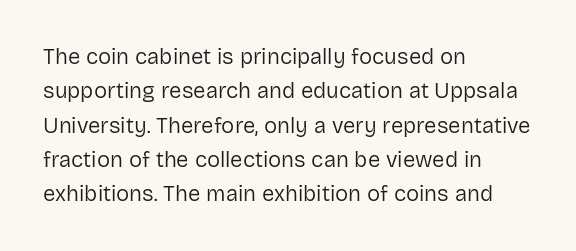
{"italic": "no", "bold": "no", "underline": "no", "align": "left", "line_spacing": "normal", "line_spacing_ratio": 1.56, "letter_spacing": "normal", "letter_spacing_em": 0.0, "glyph_px": 22}
